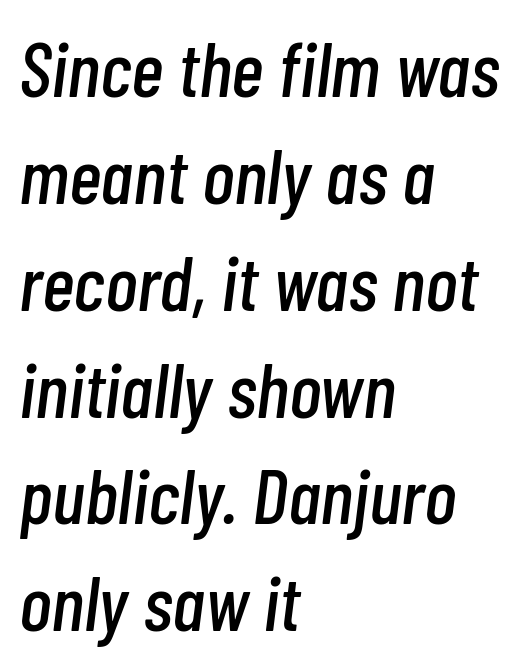
The image shows 78 px condensed type, italic (leaning right); set left-aligned, normal line spacing (1.37x), normal letter spacing, not underlined; low stroke contrast and a medium x-height.
